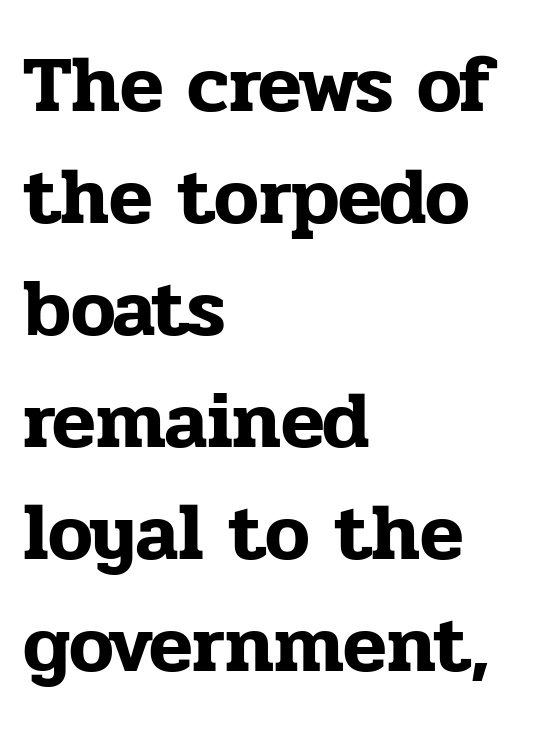
Q: Is the text italic (slanted)? A: No, it is upright.
Q: Is the typeface a serif or a sans-serif typeface? A: Serif.
Q: Is the text underlined? A: No.
Q: How is the paragraph aligned? A: Left-aligned.
Q: Is the spacing between letters normal or unusually wide? A: Normal.
Q: Is the spacing between lines tight, normal or loose? A: Normal.
Q: Width (condensed, normal, or wide)? A: Normal.
Q: Stroke contrast? A: Low.
Q: x-height? A: Medium.
Q: Monospaced? A: No.
